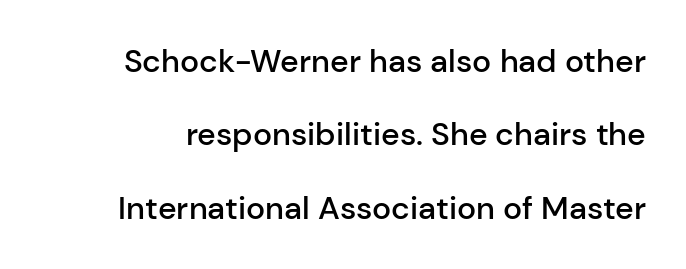
{"serif": "no", "italic": "no", "bold": "semi", "weight": "semibold", "width": "normal", "stroke_contrast": "low", "x_height": "medium", "monospaced": "no", "underline": "no", "line_spacing": "loose", "line_spacing_ratio": 2.29, "letter_spacing": "normal", "letter_spacing_em": 0.0, "glyph_px": 32}
